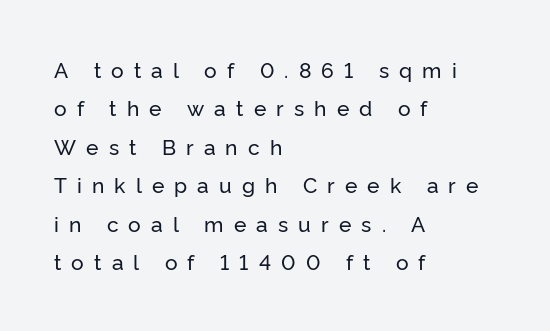
{"italic": "no", "underline": "no", "align": "left", "line_spacing_ratio": 1.83, "letter_spacing": "wide", "letter_spacing_em": 0.48, "glyph_px": 21}
